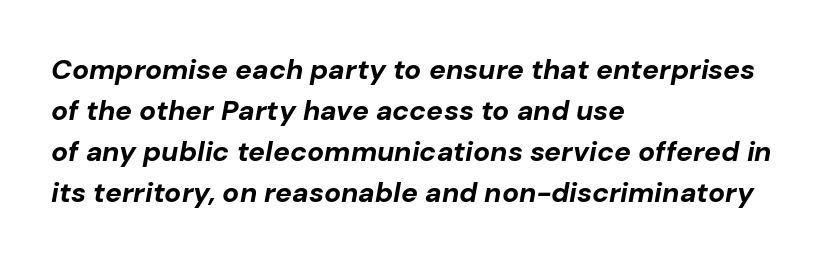
The image shows 28 px bold type, italic (leaning right); set left-aligned, normal line spacing (1.46x), normal letter spacing, not underlined; low stroke contrast and a medium x-height.
